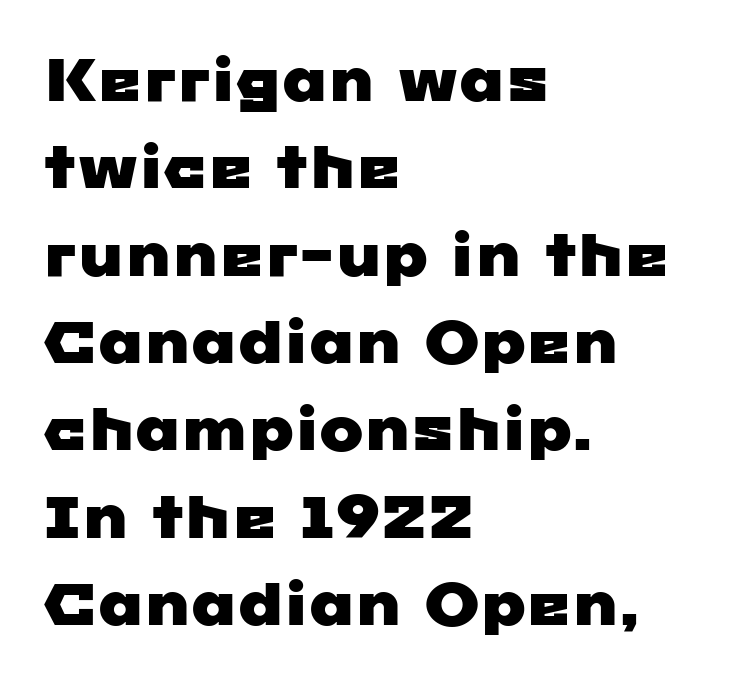
{"serif": "no", "width": "wide", "stroke_contrast": "low", "x_height": "medium", "monospaced": "no", "underline": "no", "align": "left", "line_spacing": "normal", "line_spacing_ratio": 1.48, "letter_spacing": "normal", "letter_spacing_em": 0.0, "glyph_px": 59}
